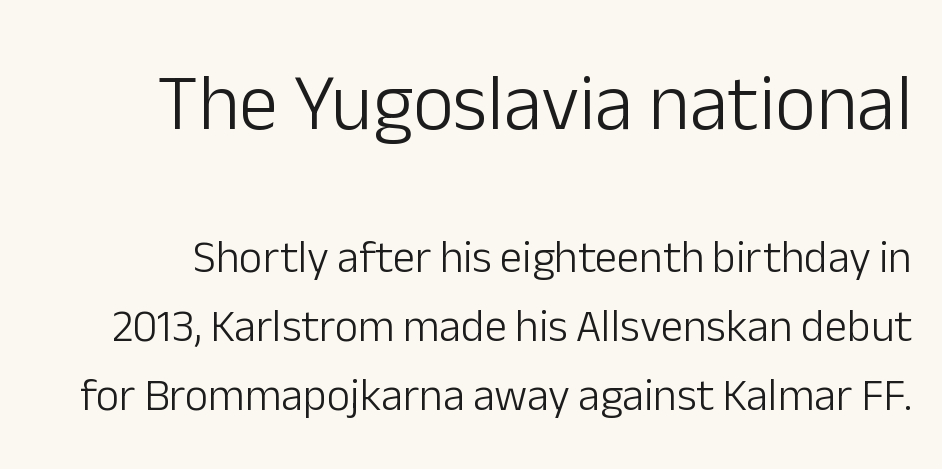
The image shows 79 px light sans-serif type, upright; set normal line spacing (1.54x), normal letter spacing, not underlined; the first (top) block is 1.76x larger; low stroke contrast and a medium x-height.
